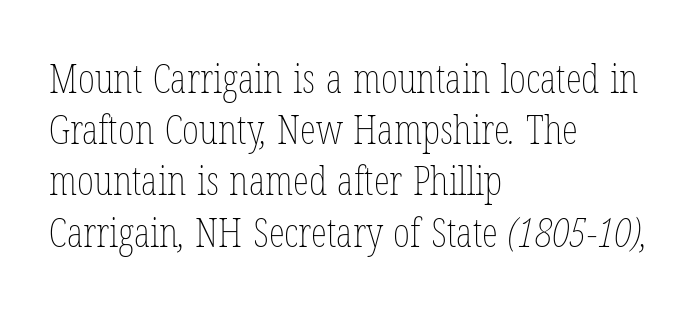
{"bold": "no", "weight": "thin", "width": "condensed", "stroke_contrast": "low", "x_height": "medium", "monospaced": "no", "underline": "no", "align": "left", "line_spacing": "normal", "line_spacing_ratio": 1.25, "letter_spacing": "normal", "letter_spacing_em": 0.0, "glyph_px": 41}
